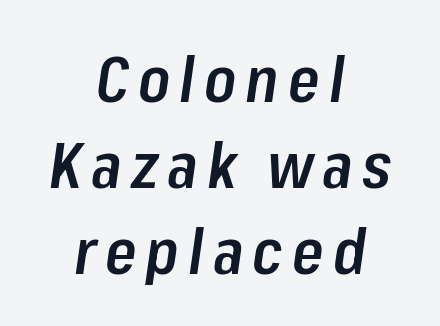
{"italic": "yes", "lean": "right", "slant_degrees": 8, "bold": "semi", "weight": "semibold", "width": "condensed", "stroke_contrast": "low", "x_height": "medium", "monospaced": "no", "underline": "no", "align": "center", "line_spacing": "normal", "line_spacing_ratio": 1.34, "glyph_px": 64}
